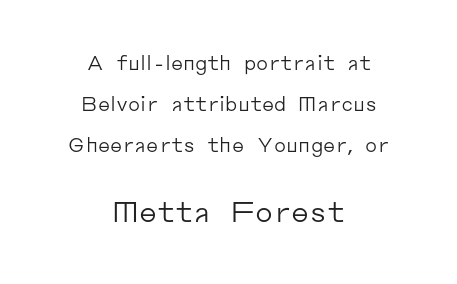
Q: Is the text bold? A: No.
Q: Is the text italic (slanted)? A: No, it is upright.
Q: Is the typeface a serif or a sans-serif typeface? A: Sans-serif.
Q: Is the text underlined? A: No.
Q: How is the paragraph aligned? A: Centered.
Q: Is the spacing between letters normal or unusually wide? A: Normal.
Q: Is the spacing between lines tight, normal or loose? A: Loose.
Q: Which block of text is set in a larger size, the first (top) or the second (bottom)? A: The second (bottom) one.
Q: Width (condensed, normal, or wide)? A: Normal.
Q: Stroke contrast? A: Low.
Q: x-height? A: Medium.
Q: Monospaced? A: No.
